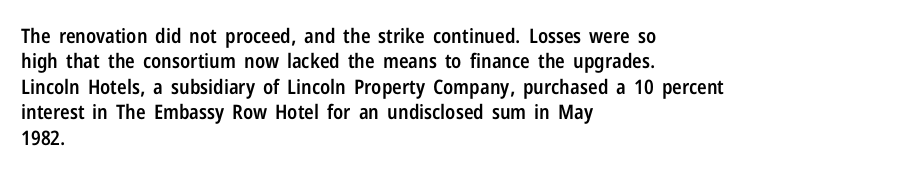
Do the letters lean? They stand straight. The string is rendered with underlining switched off. Look at the tracking — it's just the regular setting, nothing added. The passage shown is semibold, sitting just below true bold.
